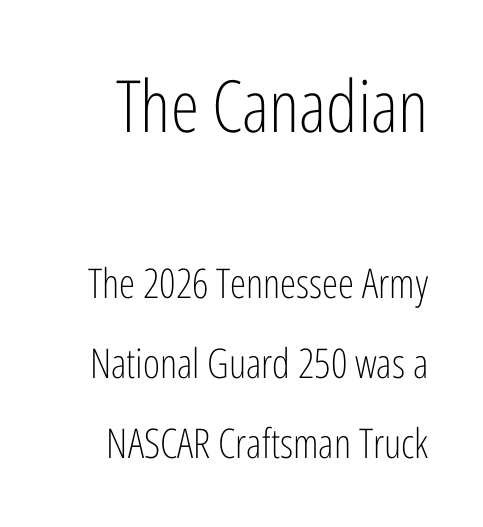
Q: Is the text bold? A: No.
Q: Is the text italic (slanted)? A: No, it is upright.
Q: Is the typeface a serif or a sans-serif typeface? A: Sans-serif.
Q: Is the text underlined? A: No.
Q: Is the spacing between letters normal or unusually wide? A: Normal.
Q: Is the spacing between lines tight, normal or loose? A: Loose.
Q: Which block of text is set in a larger size, the first (top) or the second (bottom)? A: The first (top) one.
Q: Width (condensed, normal, or wide)? A: Condensed.
Q: Stroke contrast? A: Low.
Q: x-height? A: Medium.
Q: Monospaced? A: No.
